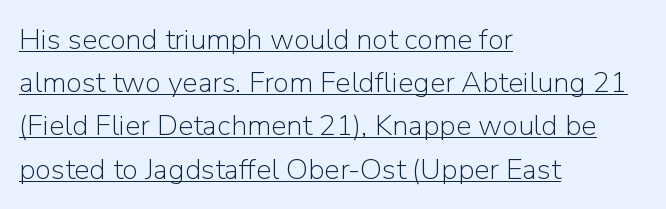
Think of a printed novel: that variable character pitch is what you see here. Emphasis is given by a line drawn under the lettering. Characters follow at the spacing the type designer built in. These lines were composed using upright roman letters.
